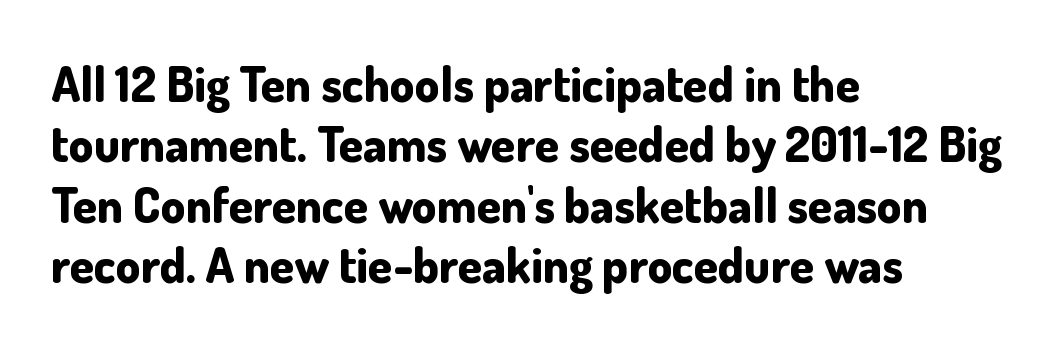
The image shows 49 px bold sans-serif type, upright; set left-aligned, line spacing 1.23x, normal letter spacing, not underlined; low stroke contrast and a small x-height.
